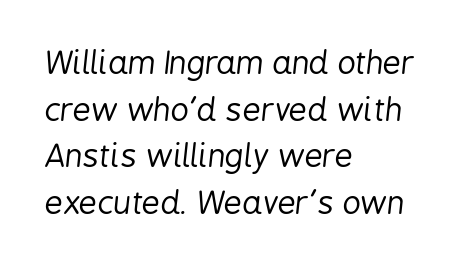
The image shows 32 px regular-weight, condensed type, italic (leaning right); set left-aligned, normal line spacing (1.46x), normal letter spacing, not underlined; low stroke contrast and a medium x-height.
